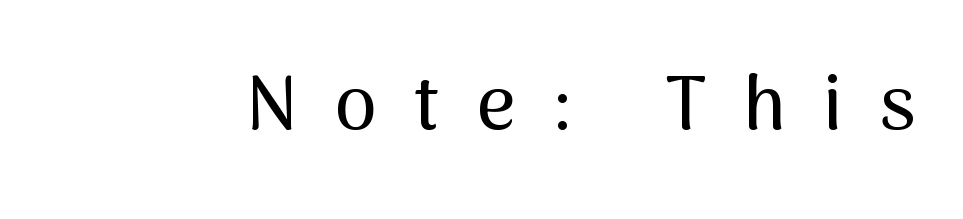
The passage shown is typed in a proportional face where columns would drift. Nothing sits at the stroke ends, so this counts as sans-serif. Descender tails drop into unmarked territory. Tracking here is generous; glyphs stand well apart from one another. The letters stand upright; this is a roman face.
